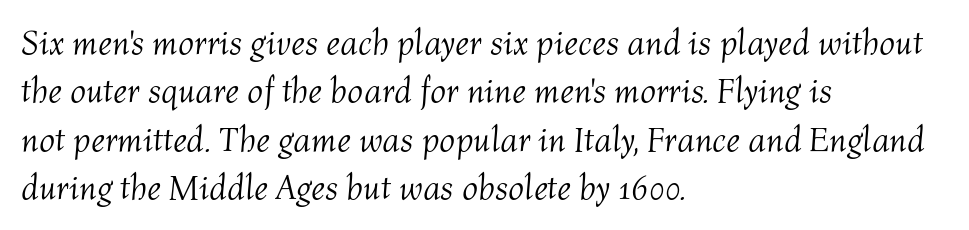
Q: Is the text bold? A: No.
Q: Is the text italic (slanted)? A: Yes, it leans right by about 4 degrees.
Q: Is the text underlined? A: No.
Q: How is the paragraph aligned? A: Left-aligned.
Q: Is the spacing between letters normal or unusually wide? A: Normal.
Q: Is the spacing between lines tight, normal or loose? A: Normal.
Q: Width (condensed, normal, or wide)? A: Normal.
Q: Stroke contrast? A: Medium.
Q: x-height? A: Medium.
Q: Monospaced? A: No.
